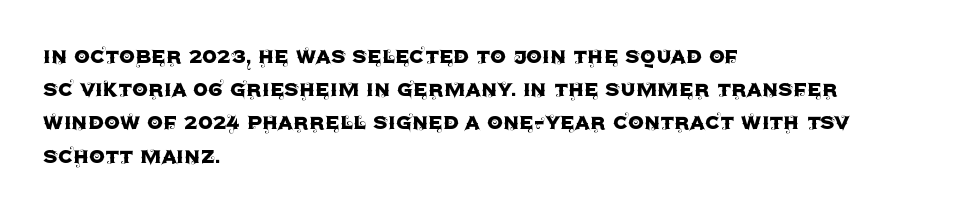
{"italic": "no", "underline": "no", "align": "left", "line_spacing": "normal", "line_spacing_ratio": 1.33, "letter_spacing": "normal", "letter_spacing_em": 0.0, "glyph_px": 25}
